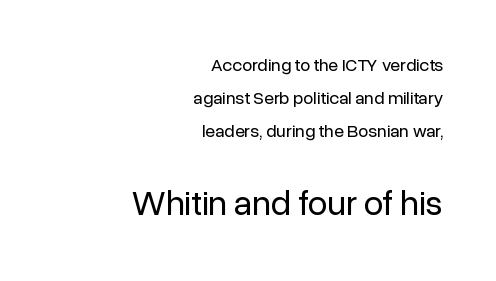
Which chunk is bigger? The second one — the bottom block dwarfs the top. Glyph-to-glyph distance matches everyday printed text. Plain, unruled lines of type. This is sans-serif lettering, the kind often seen on screens and signage.
